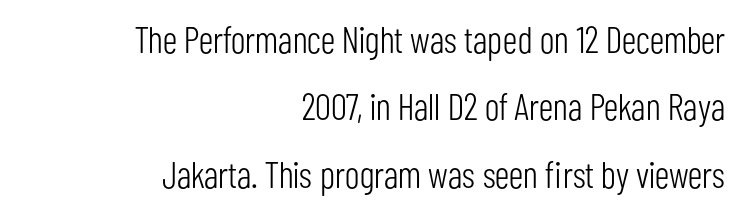
Q: Is the text bold? A: No.
Q: Is the text italic (slanted)? A: No, it is upright.
Q: Is the typeface a serif or a sans-serif typeface? A: Sans-serif.
Q: Is the text underlined? A: No.
Q: How is the paragraph aligned? A: Right-aligned.
Q: Is the spacing between letters normal or unusually wide? A: Normal.
Q: Width (condensed, normal, or wide)? A: Condensed.
Q: Stroke contrast? A: Low.
Q: x-height? A: Medium.
Q: Monospaced? A: No.
